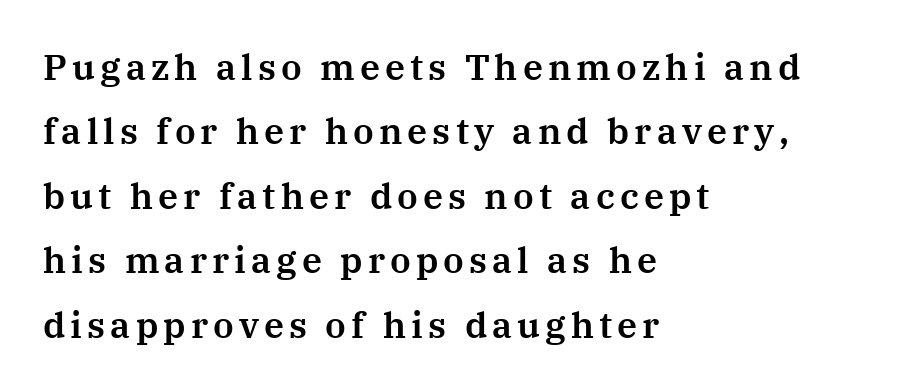
Q: Is the text italic (slanted)? A: No, it is upright.
Q: Is the typeface a serif or a sans-serif typeface? A: Serif.
Q: Is the text underlined? A: No.
Q: How is the paragraph aligned? A: Left-aligned.
Q: Width (condensed, normal, or wide)? A: Normal.
Q: Stroke contrast? A: Medium.
Q: x-height? A: Medium.
Q: Monospaced? A: No.
